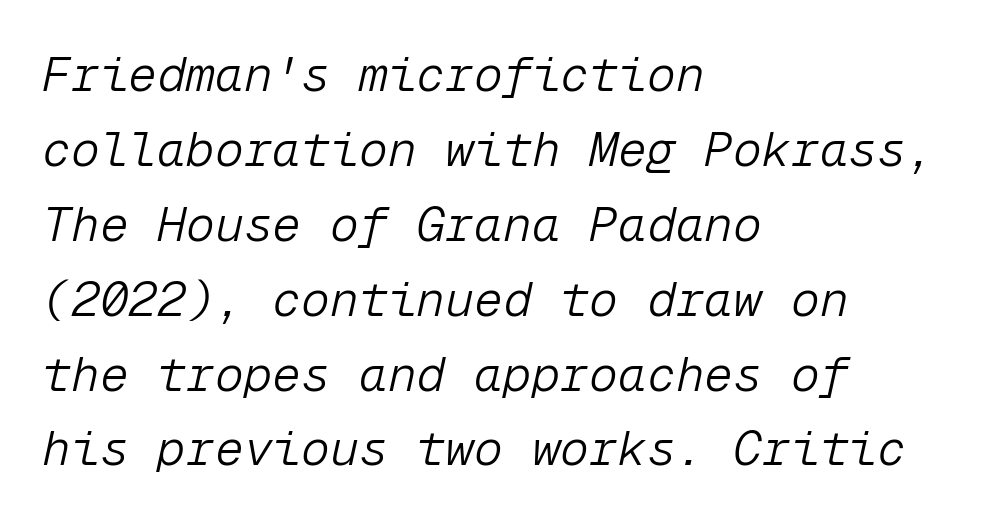
Q: Is the text bold? A: No.
Q: Is the text italic (slanted)? A: Yes, it leans right by about 12 degrees.
Q: Is the text underlined? A: No.
Q: How is the paragraph aligned? A: Left-aligned.
Q: Is the spacing between letters normal or unusually wide? A: Normal.
Q: Is the spacing between lines tight, normal or loose? A: Normal.
Q: Width (condensed, normal, or wide)? A: Normal.
Q: Stroke contrast? A: Low.
Q: x-height? A: Medium.
Q: Monospaced? A: Yes.
